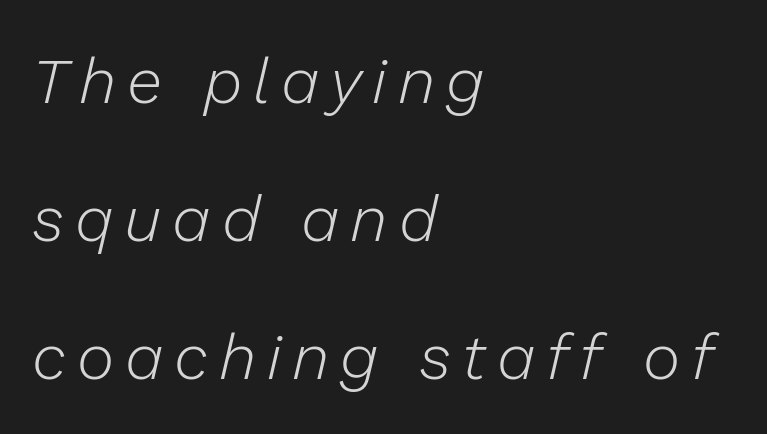
Q: Is the text bold? A: No.
Q: Is the text italic (slanted)? A: Yes, it leans right by about 13 degrees.
Q: Is the text underlined? A: No.
Q: How is the paragraph aligned? A: Left-aligned.
Q: Is the spacing between lines tight, normal or loose? A: Loose.
Q: Width (condensed, normal, or wide)? A: Normal.
Q: Stroke contrast? A: Low.
Q: x-height? A: Medium.
Q: Monospaced? A: No.
